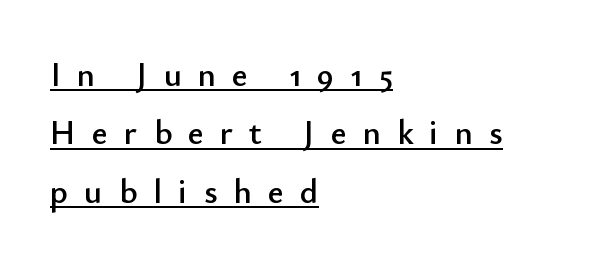
Q: Is the text italic (slanted)? A: No, it is upright.
Q: Is the typeface a serif or a sans-serif typeface? A: Sans-serif.
Q: Is the text underlined? A: Yes.
Q: How is the paragraph aligned? A: Left-aligned.
Q: Is the spacing between letters normal or unusually wide? A: Unusually wide.
Q: Width (condensed, normal, or wide)? A: Normal.
Q: Stroke contrast? A: Low.
Q: x-height? A: Small.
Q: Monospaced? A: No.
